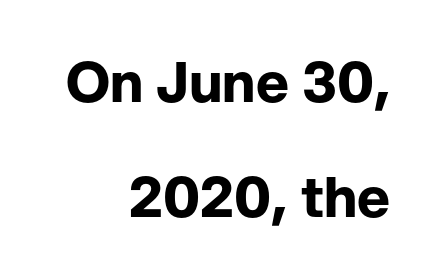
Q: Is the text bold? A: Yes.
Q: Is the text italic (slanted)? A: No, it is upright.
Q: Is the typeface a serif or a sans-serif typeface? A: Sans-serif.
Q: Is the text underlined? A: No.
Q: How is the paragraph aligned? A: Right-aligned.
Q: Is the spacing between letters normal or unusually wide? A: Normal.
Q: Is the spacing between lines tight, normal or loose? A: Loose.
Q: Width (condensed, normal, or wide)? A: Normal.
Q: Stroke contrast? A: Low.
Q: x-height? A: Medium.
Q: Monospaced? A: No.
